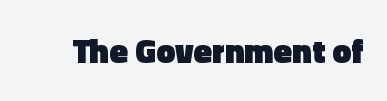
{"serif": "no", "italic": "no", "bold": "yes", "weight": "heavy", "width": "normal", "x_height": "medium", "monospaced": "no", "underline": "no", "letter_spacing": "normal", "letter_spacing_em": 0.0, "glyph_px": 34}
